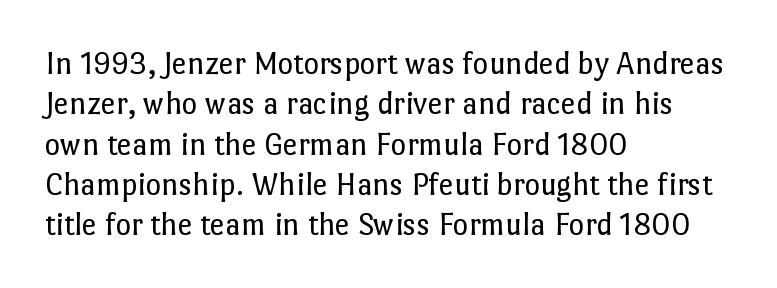
{"italic": "no", "bold": "no", "weight": "regular", "width": "normal", "stroke_contrast": "low", "x_height": "medium", "monospaced": "no", "underline": "no", "align": "left", "line_spacing_ratio": 1.22, "letter_spacing": "normal", "letter_spacing_em": 0.0, "glyph_px": 33}
